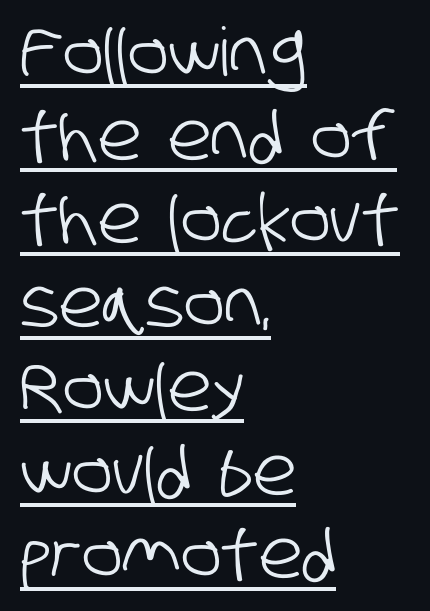
The typeface chosen for these lines omits serifs. Spacing verdict: proportional, widths tailored to each character. There is no visible air inserted between adjacent glyphs. Leading matches the norm, producing a regular column. These lines are set flush left with a ragged right edge.
